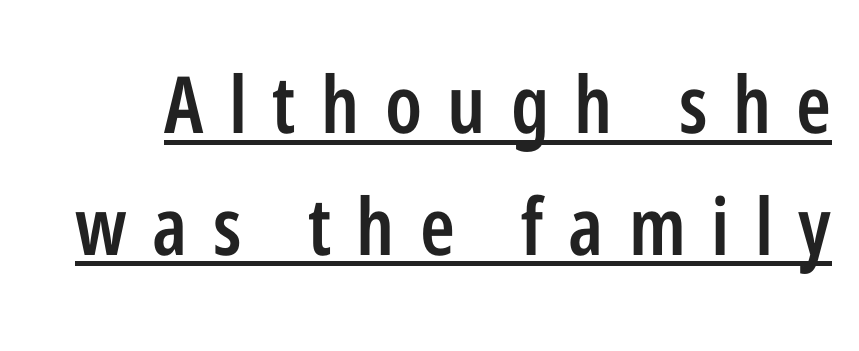
Q: Is the text bold? A: Semi-bold.
Q: Is the text italic (slanted)? A: No, it is upright.
Q: Is the typeface a serif or a sans-serif typeface? A: Sans-serif.
Q: Is the text underlined? A: Yes.
Q: Is the spacing between letters normal or unusually wide? A: Unusually wide.
Q: Is the spacing between lines tight, normal or loose? A: Normal.
Q: Width (condensed, normal, or wide)? A: Condensed.
Q: Stroke contrast? A: Low.
Q: x-height? A: Medium.
Q: Monospaced? A: No.
